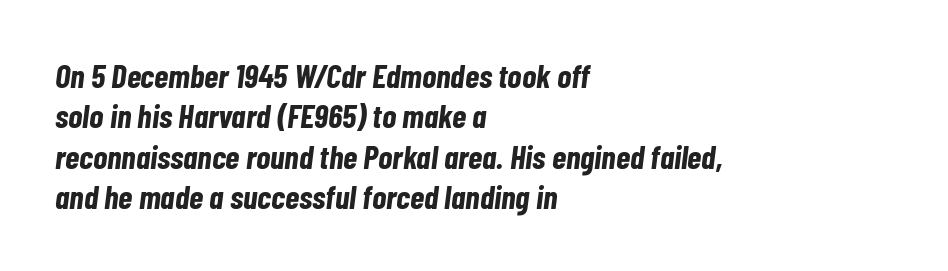
The image shows 33 px bold, condensed type, italic (leaning right); set left-aligned, line spacing 1.22x, normal letter spacing, not underlined; low stroke contrast and a medium x-height.
